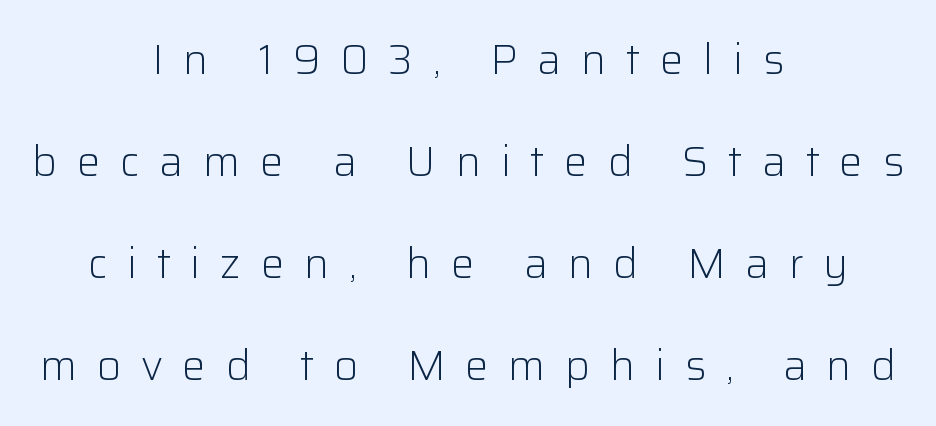
The image shows 42 px light sans-serif type, upright; set centered, loose line spacing (2.43x), unusually wide letter spacing (+0.47 em), not underlined; low stroke contrast and a medium x-height.
